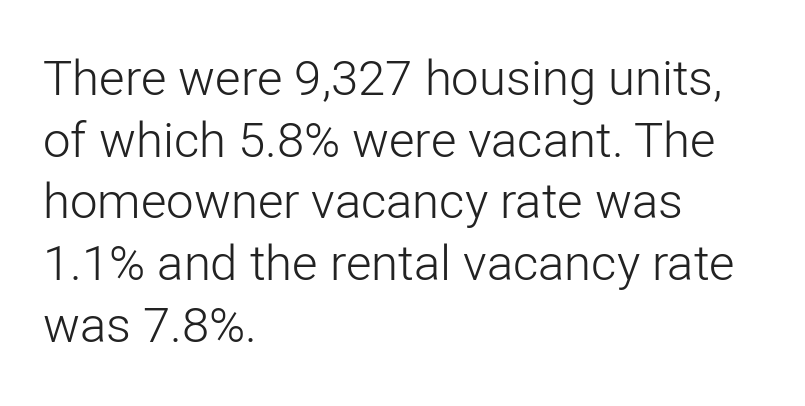
The image shows 49 px light sans-serif type, upright; set left-aligned, normal line spacing (1.26x), normal letter spacing, not underlined; low stroke contrast and a medium x-height.
